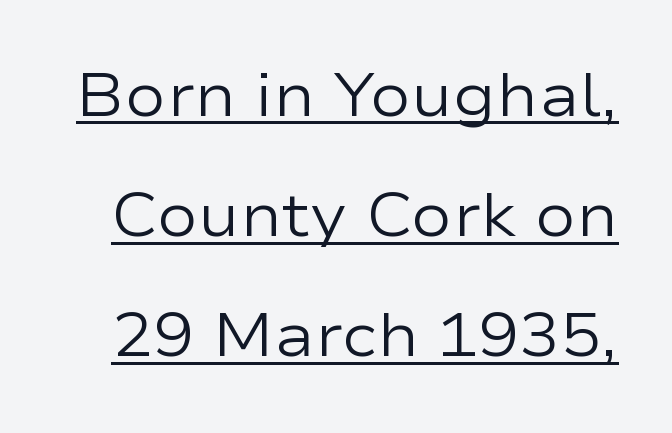
{"serif": "no", "italic": "no", "bold": "no", "weight": "regular", "width": "wide", "stroke_contrast": "low", "x_height": "medium", "monospaced": "no", "underline": "yes", "line_spacing": "loose", "line_spacing_ratio": 1.97, "letter_spacing": "normal", "letter_spacing_em": 0.0, "glyph_px": 61}
